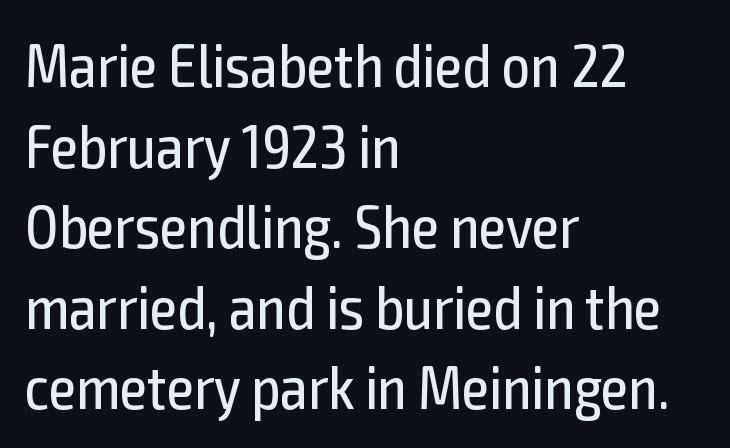
Q: Is the text bold? A: No.
Q: Is the text italic (slanted)? A: No, it is upright.
Q: Is the typeface a serif or a sans-serif typeface? A: Sans-serif.
Q: Is the text underlined? A: No.
Q: How is the paragraph aligned? A: Left-aligned.
Q: Is the spacing between letters normal or unusually wide? A: Normal.
Q: Is the spacing between lines tight, normal or loose? A: Normal.
Q: Width (condensed, normal, or wide)? A: Condensed.
Q: x-height? A: Medium.
Q: Monospaced? A: No.
